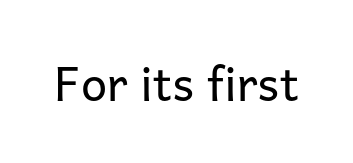
{"serif": "no", "italic": "no", "bold": "no", "weight": "regular", "width": "normal", "stroke_contrast": "low", "x_height": "medium", "monospaced": "no", "underline": "no", "letter_spacing": "normal", "letter_spacing_em": 0.0, "glyph_px": 47}
